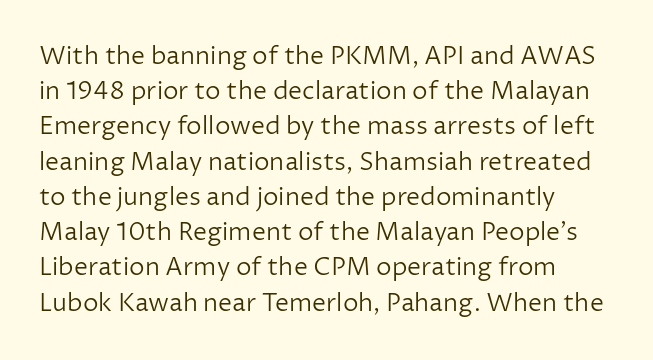
The image shows 25 px text type, upright; set left-aligned, normal line spacing (1.41x), normal letter spacing, not underlined.
